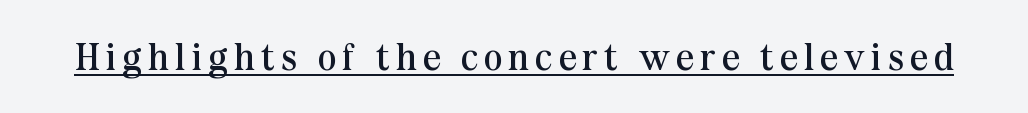
The image shows 39 px regular-weight serif type, upright; set underlined; medium stroke contrast and a medium x-height.
